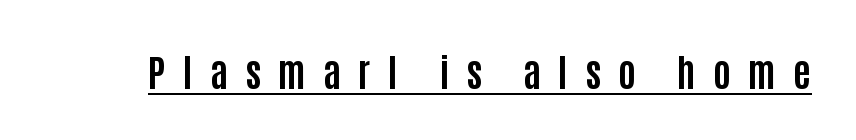
Q: Is the text bold? A: Yes.
Q: Is the text italic (slanted)? A: No, it is upright.
Q: Is the typeface a serif or a sans-serif typeface? A: Sans-serif.
Q: Is the text underlined? A: Yes.
Q: Is the spacing between letters normal or unusually wide? A: Unusually wide.
Q: Width (condensed, normal, or wide)? A: Condensed.
Q: Stroke contrast? A: Low.
Q: x-height? A: Large.
Q: Monospaced? A: No.
